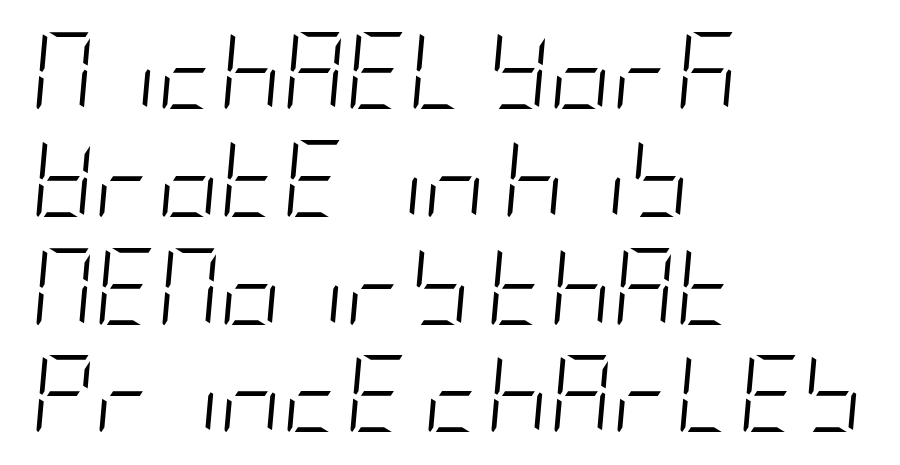
The image shows 77 px light, condensed type, italic (leaning right); set left-aligned, normal line spacing (1.4x), normal letter spacing, not underlined; low stroke contrast and a large x-height.
